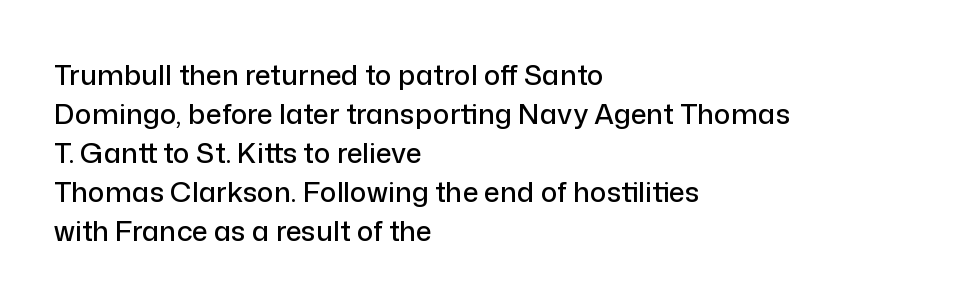
The specimen omits any rule beneath the text block's lines. The letters advance in unequal steps, a hallmark of proportional type. Between one letter and the next there's only the usual sliver of space. This is sans-serif lettering, the kind often seen on screens and signage. Horizontally, the lines are justified to the leading edge only. Posture: vertical.
